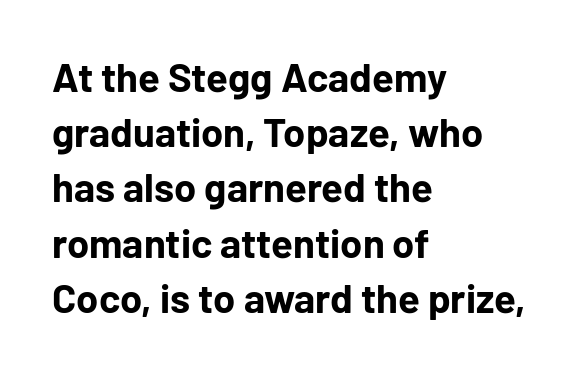
What weight is shown? A full bold with thick strokes. Type style note: lacks serifs. Short note: letters normally spaced. The specimen reads as upright at a glance. In terms of leading, this rendering sits right in the middle. Casual observation: everything's shoved over to the left.
